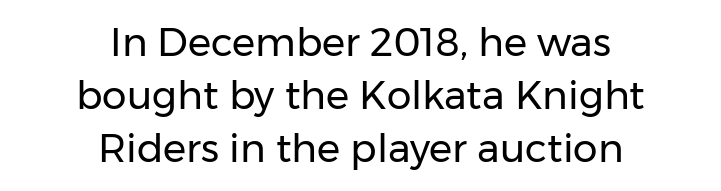
The image shows 39 px regular-weight sans-serif type, upright; set centered, normal line spacing (1.36x), normal letter spacing, not underlined; low stroke contrast and a medium x-height.
